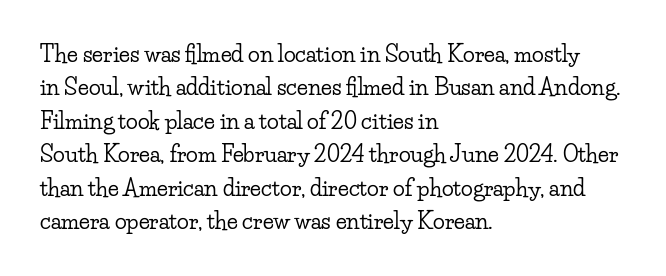
Q: Is the text italic (slanted)? A: No, it is upright.
Q: Is the text underlined? A: No.
Q: How is the paragraph aligned? A: Left-aligned.
Q: Is the spacing between letters normal or unusually wide? A: Normal.
Q: Is the spacing between lines tight, normal or loose? A: Normal.
